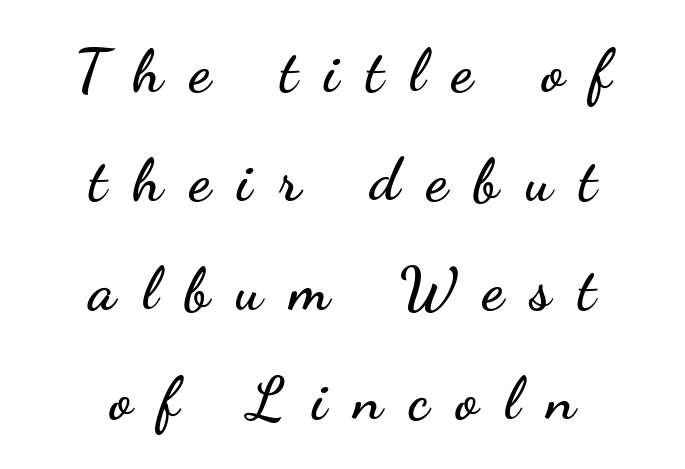
This sample is center-justified, so both line endings float freely. In terms of letterspacing, this is a distinctly airy, spread setting. Honestly, there is no underline to notice here at all. The letters carry no serifs — their stems end cleanly without finishing strokes.
